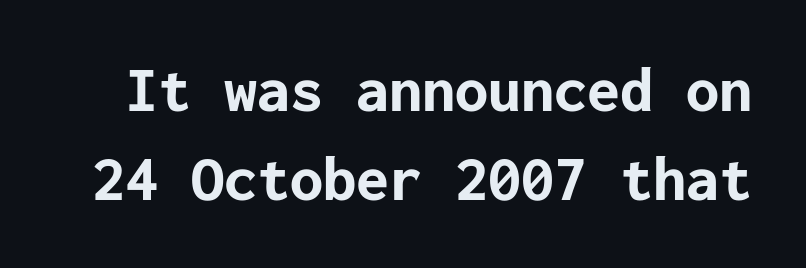
Q: Is the text bold? A: Yes.
Q: Is the text italic (slanted)? A: No, it is upright.
Q: Is the typeface a serif or a sans-serif typeface? A: Sans-serif.
Q: Is the text underlined? A: No.
Q: Is the spacing between letters normal or unusually wide? A: Normal.
Q: Is the spacing between lines tight, normal or loose? A: Normal.
Q: Width (condensed, normal, or wide)? A: Normal.
Q: Stroke contrast? A: Low.
Q: x-height? A: Medium.
